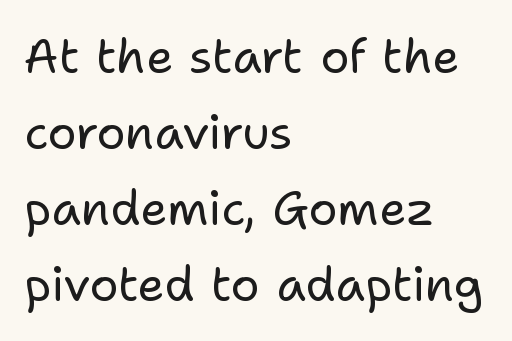
Q: Is the text bold? A: No.
Q: Is the text italic (slanted)? A: No, it is upright.
Q: Is the typeface a serif or a sans-serif typeface? A: Sans-serif.
Q: Is the text underlined? A: No.
Q: How is the paragraph aligned? A: Left-aligned.
Q: Is the spacing between letters normal or unusually wide? A: Normal.
Q: Is the spacing between lines tight, normal or loose? A: Normal.
Q: Width (condensed, normal, or wide)? A: Normal.
Q: Stroke contrast? A: Low.
Q: x-height? A: Medium.
Q: Monospaced? A: No.
